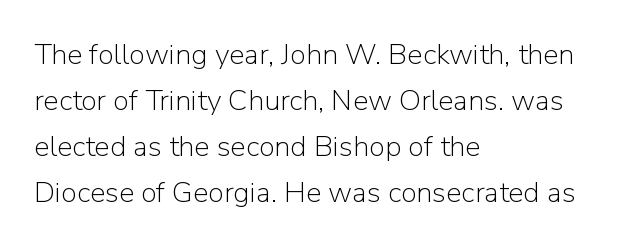
Compared with typical paragraphs, the rows here are spaced about the same. A clean baseline with only descenders dipping below it. You could not count columns in this text — the font is proportionally spaced. In terms of posture, this sample is upright. This is sans-serif lettering, the kind often seen on screens and signage.
